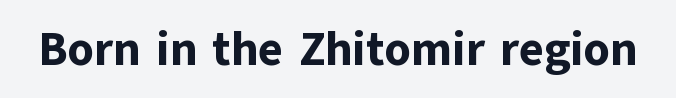
The letters advance in unequal steps, a hallmark of proportional type. The line texture is even and compact thanks to regular tracking. Look at the stroke-to-counter ratio: heavy, a bold. Classification — sans serif.
